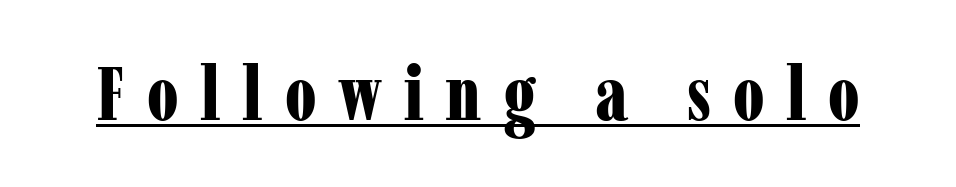
The image shows 75 px bold, condensed serif type, upright; set unusually wide letter spacing (+0.29 em), underlined; low stroke contrast and a medium x-height.
